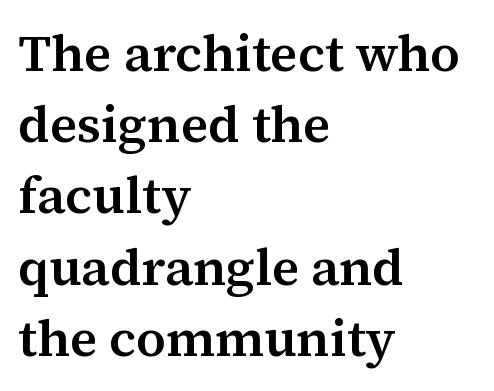
Q: Is the text bold? A: Semi-bold.
Q: Is the text italic (slanted)? A: No, it is upright.
Q: Is the typeface a serif or a sans-serif typeface? A: Serif.
Q: Is the text underlined? A: No.
Q: How is the paragraph aligned? A: Left-aligned.
Q: Is the spacing between letters normal or unusually wide? A: Normal.
Q: Is the spacing between lines tight, normal or loose? A: Normal.
Q: Width (condensed, normal, or wide)? A: Normal.
Q: Stroke contrast? A: Medium.
Q: x-height? A: Medium.
Q: Monospaced? A: No.
